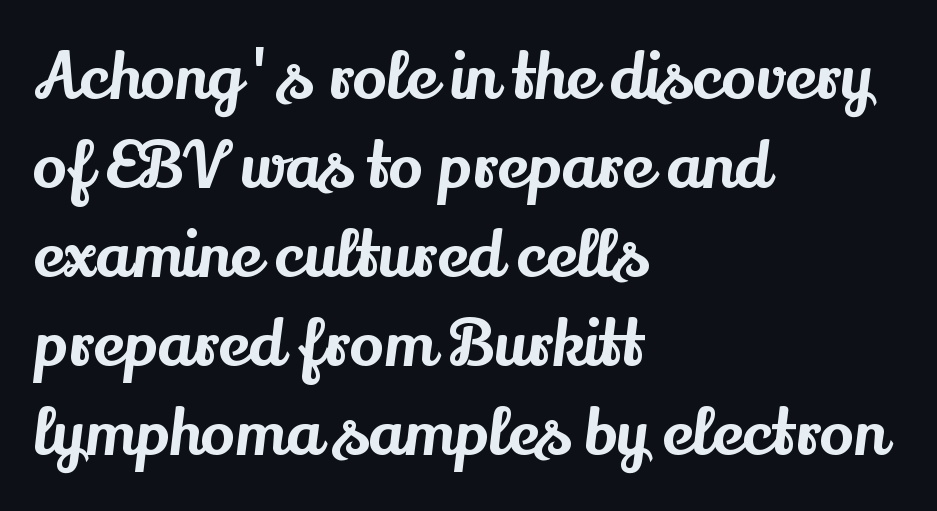
Q: Is the text italic (slanted)? A: Yes.
Q: Is the typeface a serif or a sans-serif typeface? A: Serif.
Q: Is the text underlined? A: No.
Q: How is the paragraph aligned? A: Left-aligned.
Q: Is the spacing between letters normal or unusually wide? A: Normal.
Q: Is the spacing between lines tight, normal or loose? A: Normal.
Q: Width (condensed, normal, or wide)? A: Normal.
Q: Stroke contrast? A: Medium.
Q: x-height? A: Small.
Q: Monospaced? A: No.
